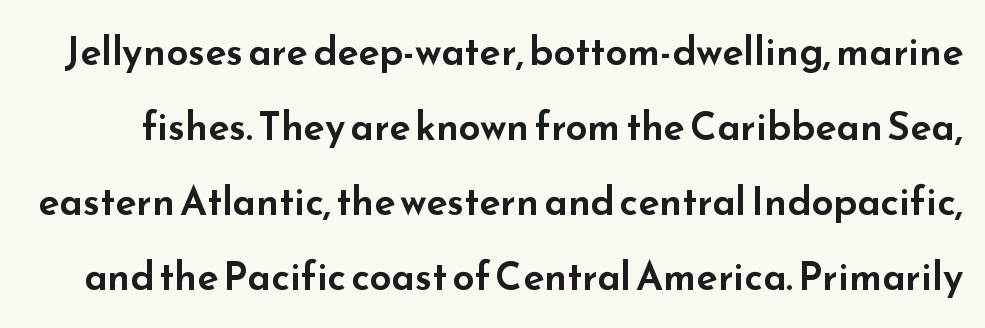
The image shows 39 px wide sans-serif type, upright; set loose line spacing (1.92x), normal letter spacing, not underlined; low stroke contrast and a small x-height.
